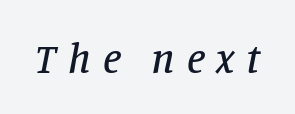
Style check: oblique. Character widths vary here, with narrow letters taking less room than wide ones. Spacing between characters has been opened up far beyond the box default. Quick note: underline off. Type style note: has serifs.
